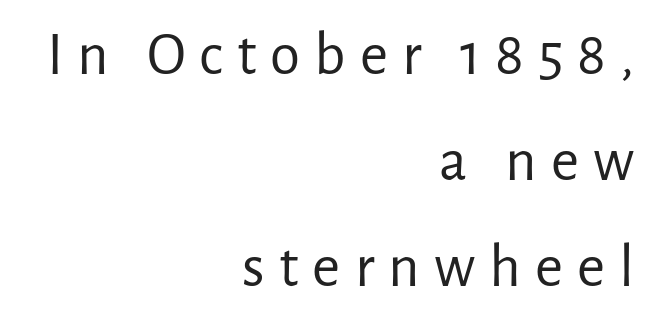
The string is rendered with underlining switched off. Someone cranked the tracking dial way up on this one. Proportional: the letters do not fall into vertical columns. Visually the block forms a straight wall on the right and a jagged coastline on the left. The passage shown is not bold in any degree.
